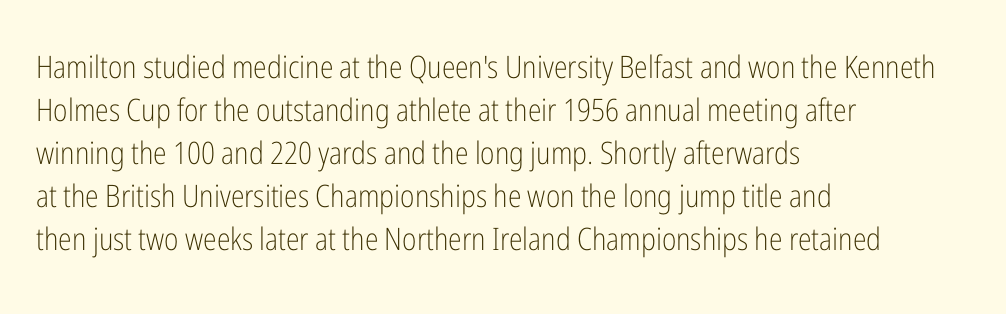
This rendering leaves character spacing at its baseline value. The paragraph has a hard left edge and a soft right edge. What's the leading like? Ordinary, nothing unusual. Each row of text sits above clean, open space. Every character sits straight up, as roman type does. Here the designer chose a conventional face with non-uniform glyph widths.
